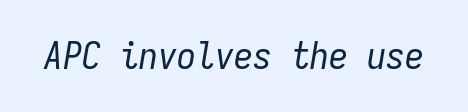
The strip under each line holds only bare page. The passage shown is typed in a monospace face where columns stay perfectly aligned. What stands out about the letter spacing? Nothing — it is the standard amount. Posture: slanted.
